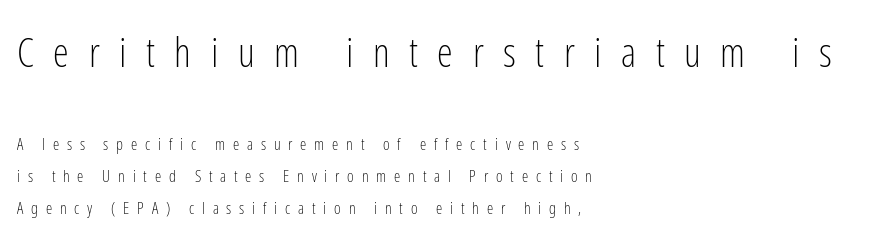
Top chunk: large. Bottom chunk: small. Proportional: the letters do not fall into vertical columns. Interline gaps are noticeably wide in this sample. Beneath every word, the page is bare.
